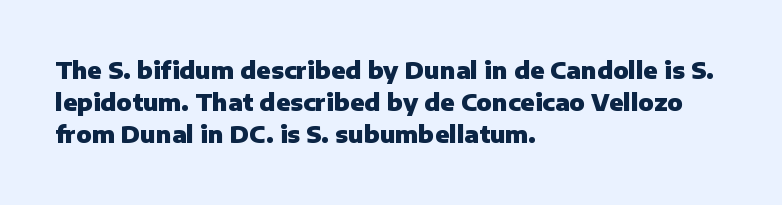
Q: Is the text bold? A: Yes.
Q: Is the text italic (slanted)? A: No, it is upright.
Q: Is the text underlined? A: No.
Q: How is the paragraph aligned? A: Left-aligned.
Q: Is the spacing between letters normal or unusually wide? A: Normal.
Q: Is the spacing between lines tight, normal or loose? A: Normal.
